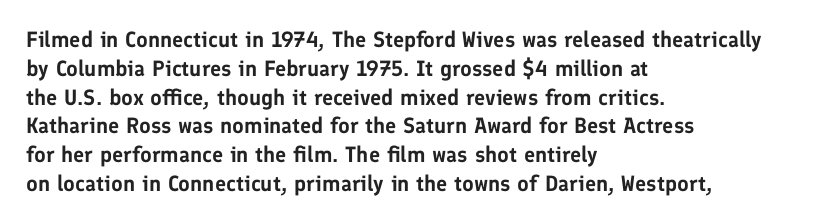
Descender tails drop into unmarked territory. Horizontal alignment here is leftward, the default for most running prose. Does extra space separate the letters? No, they use regular spacing. Upright lettering throughout. Evenly set lines give the paragraph a standard silhouette.
